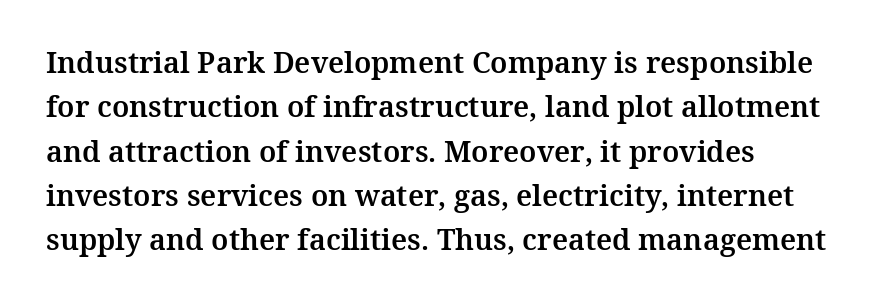
{"serif": "yes", "italic": "no", "width": "normal", "stroke_contrast": "medium", "x_height": "medium", "monospaced": "no", "underline": "no", "align": "left", "line_spacing": "normal", "line_spacing_ratio": 1.53, "letter_spacing": "normal", "letter_spacing_em": 0.0, "glyph_px": 29}
